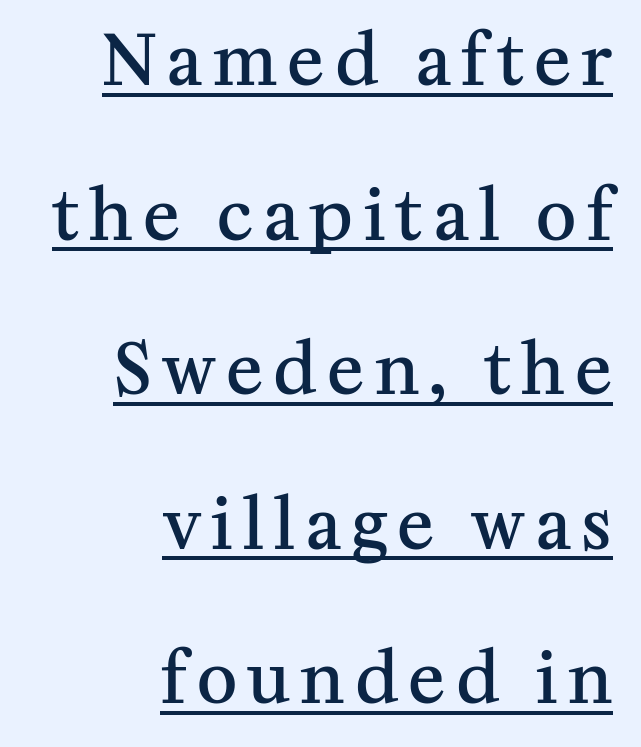
The lettering holds an erect, upright posture throughout. Looks like regular typesetting: each glyph gets only the width it needs. Is the type bold? Partly — it's a semibold, heavier than regular but not fully bold. Successive baselines arrive slowly, with a big drop between each. Classification — serif. Short and long lines alike share a common ending point at right.
